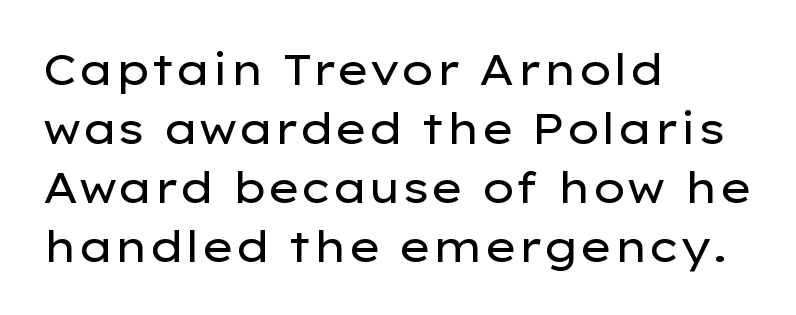
The image shows 43 px regular-weight, wide sans-serif type, upright; set left-aligned, normal line spacing (1.37x), normal letter spacing, not underlined; low stroke contrast and a medium x-height.
